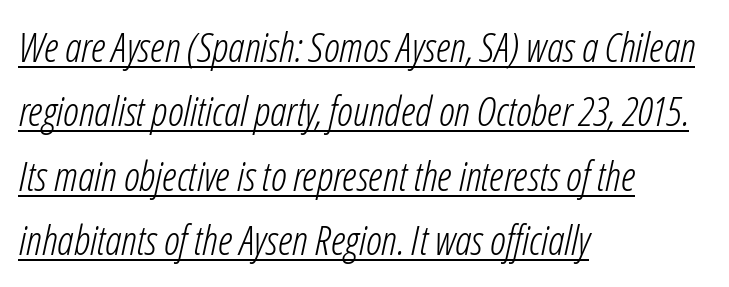
The typography opts for an oblique posture over an upright one. Somebody hit Ctrl+U on this one — the words are underlined. In CSS terms this would be text-align: left. Letters have the restrained weight of plain body copy at most.
